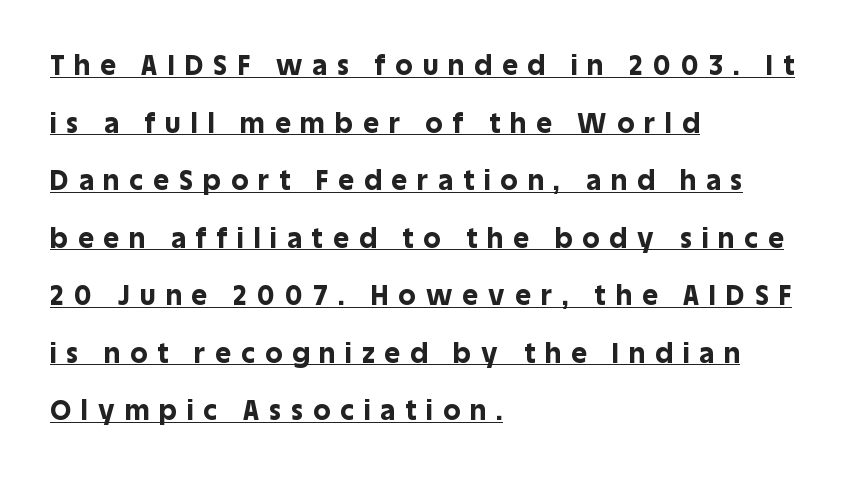
Q: Is the text bold? A: Yes.
Q: Is the text italic (slanted)? A: No, it is upright.
Q: Is the text underlined? A: Yes.
Q: How is the paragraph aligned? A: Left-aligned.
Q: Is the spacing between letters normal or unusually wide? A: Unusually wide.
Q: Is the spacing between lines tight, normal or loose? A: Loose.
